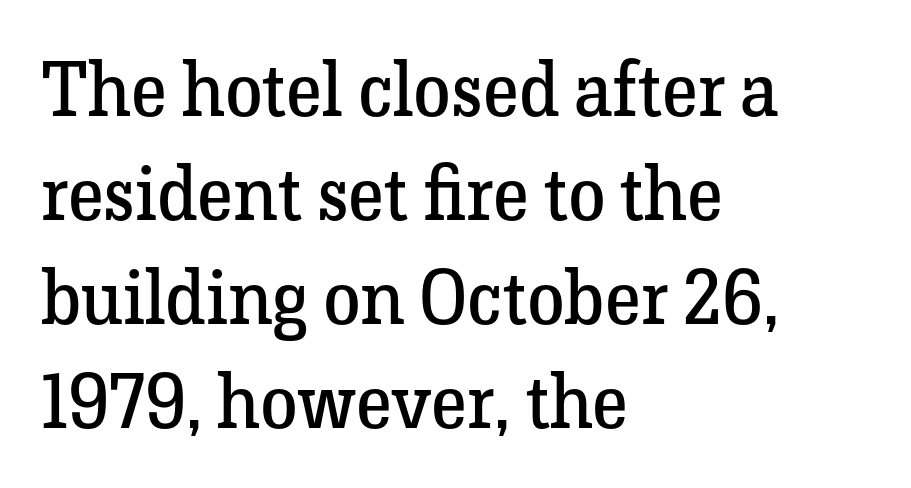
The image shows 76 px regular-weight serif type, upright; set left-aligned, normal line spacing (1.37x), normal letter spacing, not underlined; low stroke contrast and a medium x-height.
